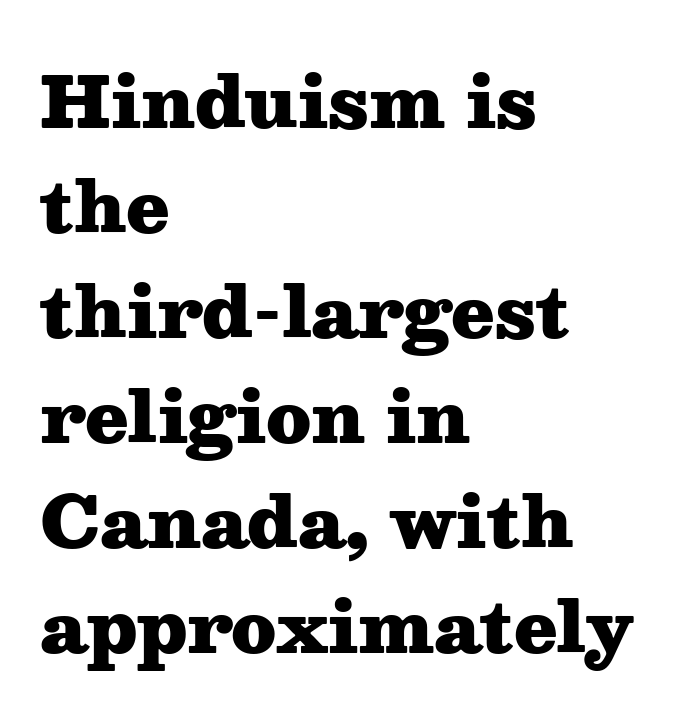
The image shows 70 px heavy, wide serif type, upright; set left-aligned, normal line spacing (1.5x), normal letter spacing, not underlined; medium stroke contrast and a medium x-height.
